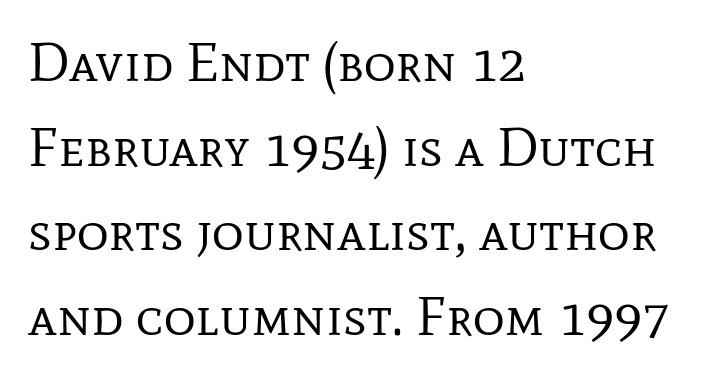
This rendering leaves character spacing at its baseline value. In terms of letterform style, serifs are clearly present. Ordinary non-slanted type is in use. Weight: regular or lighter.
